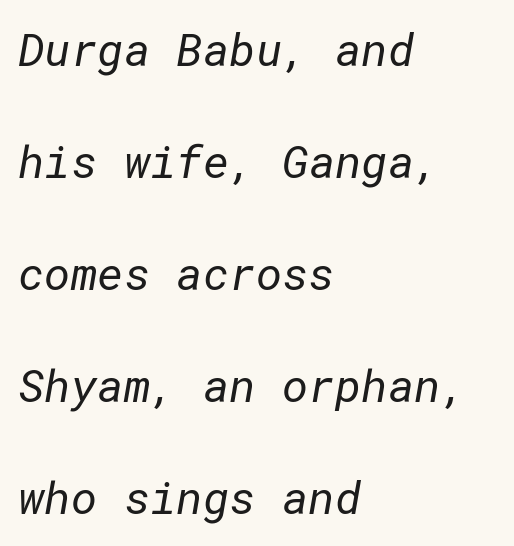
The image shows 45 px regular-weight sans-serif type; set left-aligned, loose line spacing (2.49x), normal letter spacing, not underlined; low stroke contrast and a medium x-height.
